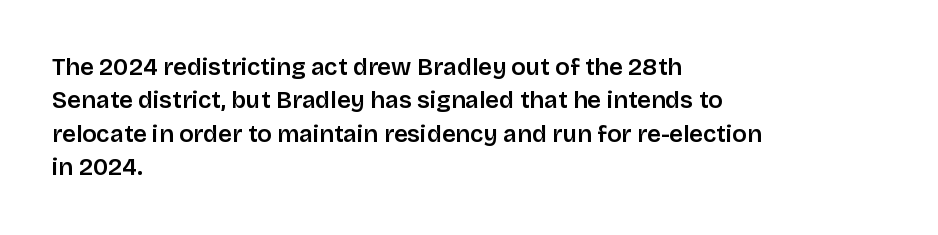
Q: Is the text italic (slanted)? A: No, it is upright.
Q: Is the text underlined? A: No.
Q: How is the paragraph aligned? A: Left-aligned.
Q: Is the spacing between letters normal or unusually wide? A: Normal.
Q: Is the spacing between lines tight, normal or loose? A: Normal.
